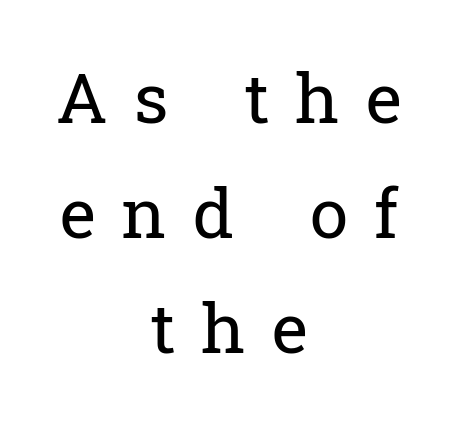
If you folded the block vertically in half, each line would mirror itself in length. Is this a sans? No — the strokes have serifs. Notice how descenders clear the ascenders below comfortably — that's standard leading. Is this a fixed-width face? No — the glyphs have proportional, varying widths.
